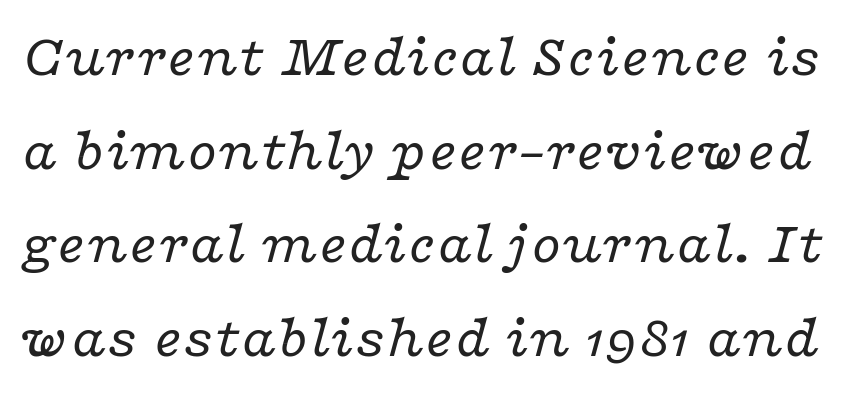
{"serif": "yes", "italic": "yes", "lean": "right", "slant_degrees": 16, "bold": "no", "weight": "regular", "width": "wide", "stroke_contrast": "low", "x_height": "medium", "monospaced": "no", "underline": "no", "line_spacing": "normal", "line_spacing_ratio": 1.56, "letter_spacing": "normal", "letter_spacing_em": 0.0, "glyph_px": 60}
